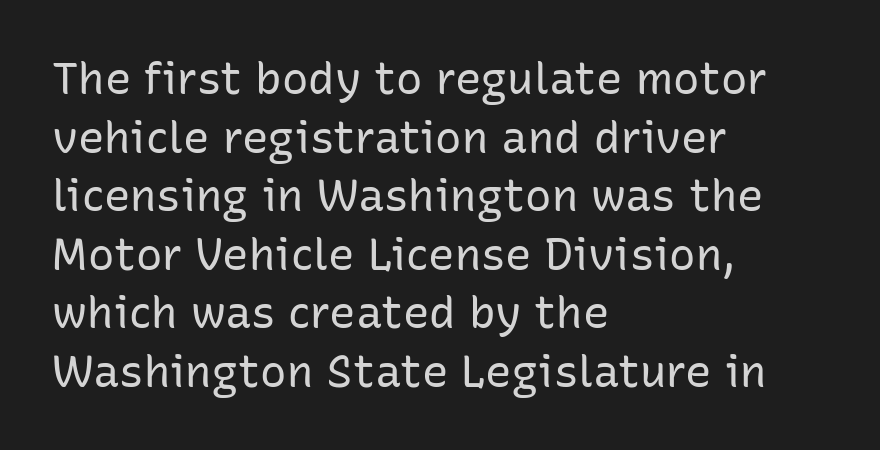
{"serif": "no", "italic": "no", "bold": "no", "weight": "regular", "width": "normal", "stroke_contrast": "low", "x_height": "medium", "monospaced": "no", "underline": "no", "align": "left", "line_spacing": "normal", "line_spacing_ratio": 1.33, "letter_spacing": "normal", "letter_spacing_em": 0.0, "glyph_px": 44}
